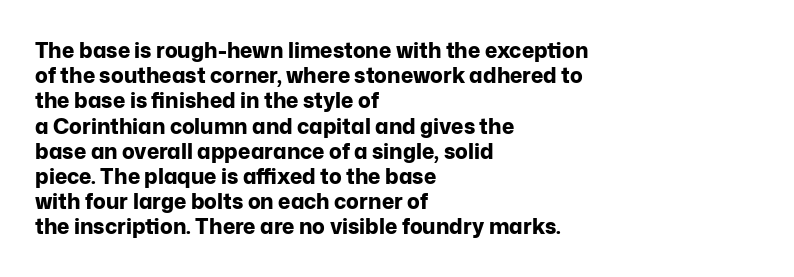
{"italic": "no", "bold": "yes", "underline": "no", "align": "left", "line_spacing_ratio": 1.2, "letter_spacing": "normal", "letter_spacing_em": 0.0, "glyph_px": 21}
